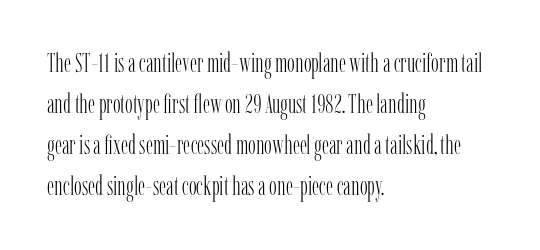
The words here are not underlined. Unbolded letterforms with no extra heft. Quick note: interline space is typical. These lines stack with their left ends in a neat column. Ordinary non-slanted type is in use. Here the glyphs are tracked normally, forming tight word shapes.
